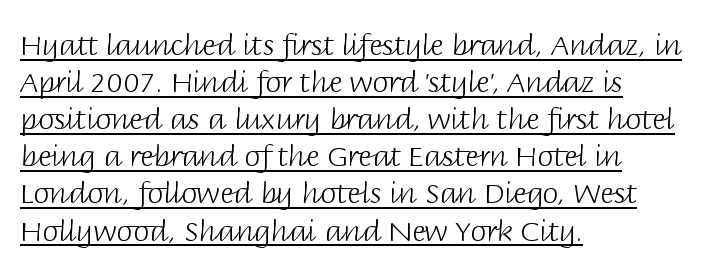
A typographer would call this underscored text. Where is the straight margin? On the left. Character widths vary here, with narrow letters taking less room than wide ones. This sample keeps an unexceptional amount of space between lines. Tracking here is standard; glyphs follow each other at the usual distance.
